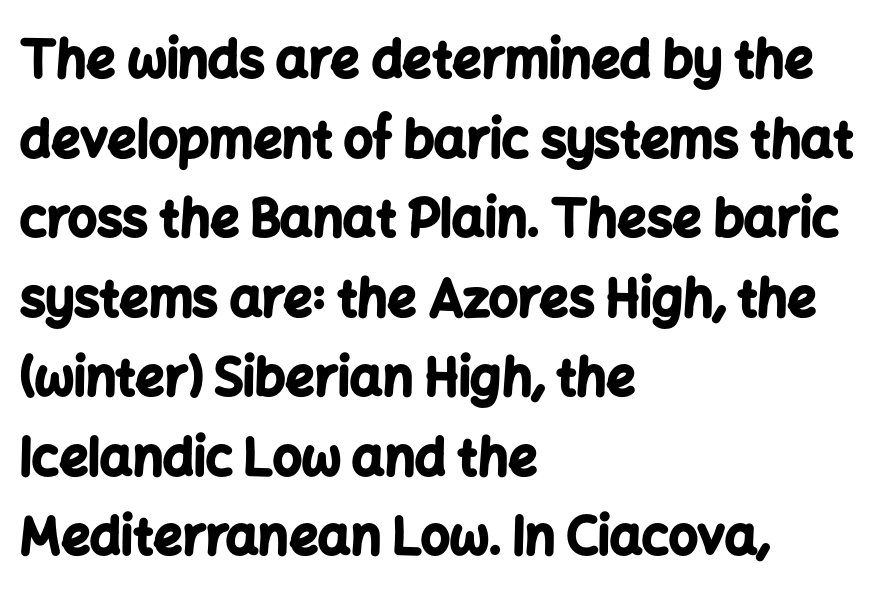
{"serif": "no", "italic": "no", "bold": "yes", "weight": "bold", "width": "normal", "stroke_contrast": "low", "x_height": "medium", "monospaced": "no", "underline": "no", "align": "left", "line_spacing": "normal", "line_spacing_ratio": 1.56, "letter_spacing": "normal", "letter_spacing_em": 0.0, "glyph_px": 51}
